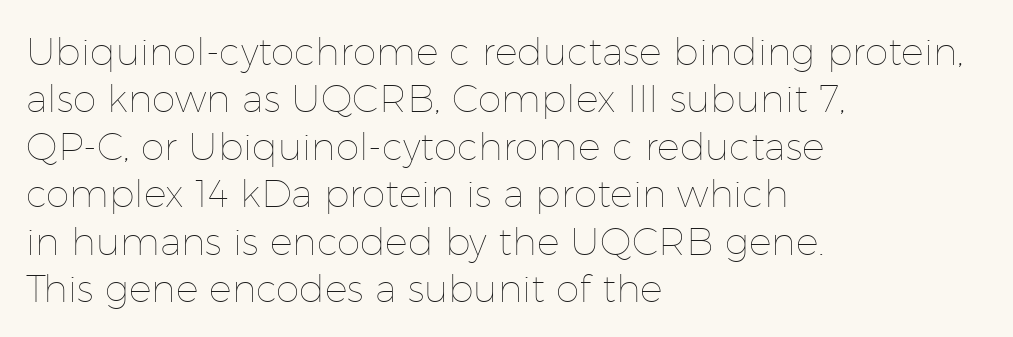
Q: Is the text bold? A: No.
Q: Is the text italic (slanted)? A: No, it is upright.
Q: Is the text underlined? A: No.
Q: How is the paragraph aligned? A: Left-aligned.
Q: Is the spacing between letters normal or unusually wide? A: Normal.
Q: Is the spacing between lines tight, normal or loose? A: Normal.
Q: Width (condensed, normal, or wide)? A: Normal.
Q: Stroke contrast? A: Low.
Q: x-height? A: Medium.
Q: Monospaced? A: No.
